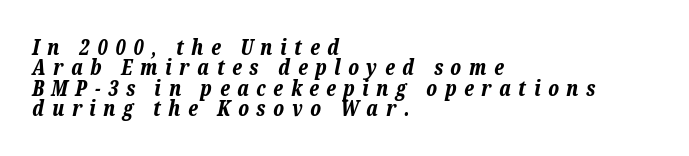
The rendering uses a small line-height, squeezing the rows. The font's italic variant was chosen for this text. Visually the block forms a straight wall on the left and a jagged coastline on the right. The font is running at its bold setting. The gaps between neighbouring characters are conspicuously large. Unmarked baselines from the first word to the last.
